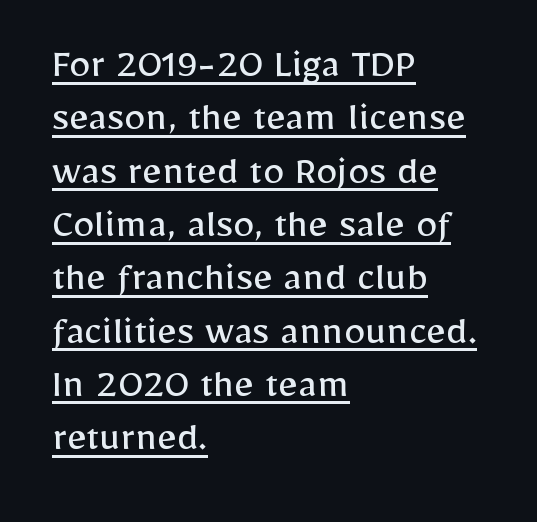
A typesetter would mark this as roman, not italic. Each line starts at the same left margin while the right side varies. Serif or sans? Sans — the stroke terminals are bare. Somebody hit Ctrl+U on this one — the words are underlined. Proportional: the letters do not fall into vertical columns.
